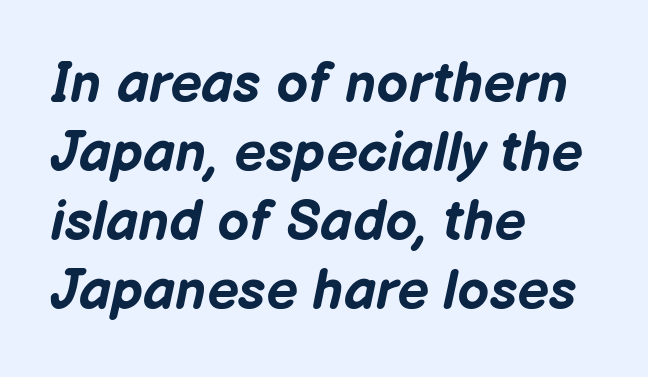
The rendering keeps characters at their native spacing. In CSS terms this would be text-align: left. Observe the lean: these are italic letterforms. In terms of weight, the rendering is a true, heavy bold. Character widths vary here, with narrow letters taking less room than wide ones.
